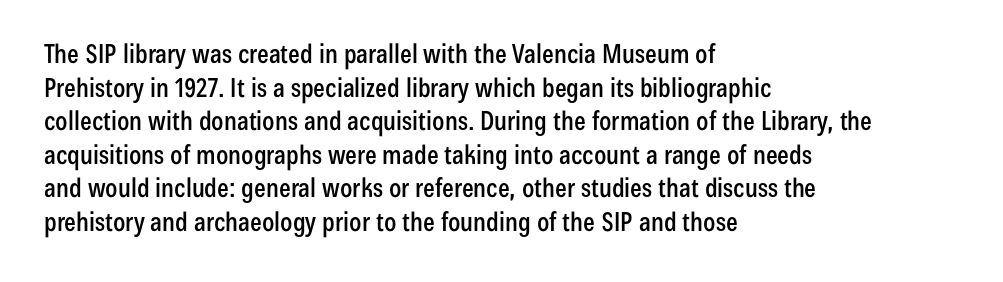
The image shows 26 px text type, upright; set left-aligned, normal line spacing (1.29x), normal letter spacing, not underlined.
